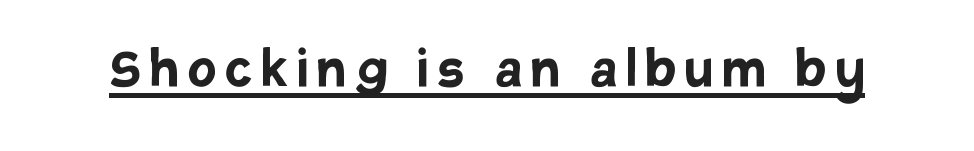
The image shows 65 px semibold sans-serif type, upright; set underlined; low stroke contrast and a large x-height.
